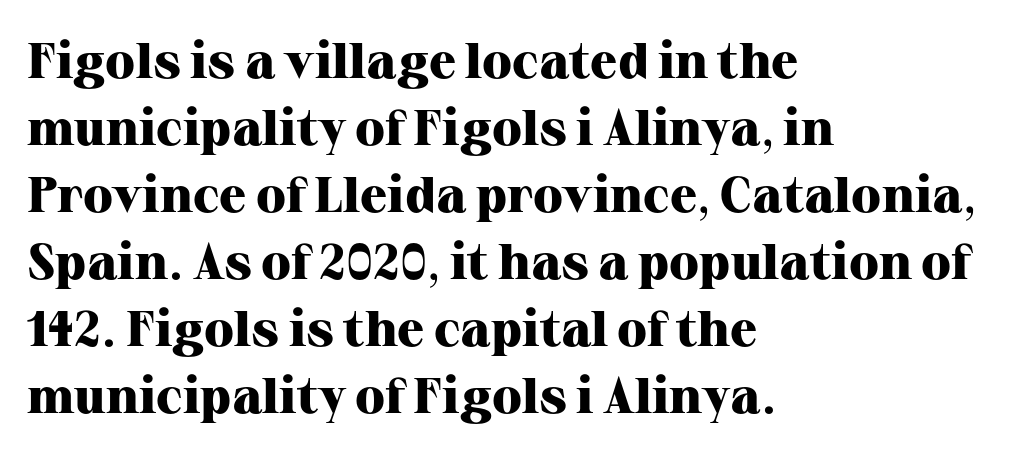
Q: Is the text bold? A: Yes.
Q: Is the text italic (slanted)? A: No, it is upright.
Q: Is the typeface a serif or a sans-serif typeface? A: Serif.
Q: Is the text underlined? A: No.
Q: How is the paragraph aligned? A: Left-aligned.
Q: Is the spacing between letters normal or unusually wide? A: Normal.
Q: Is the spacing between lines tight, normal or loose? A: Normal.
Q: Width (condensed, normal, or wide)? A: Normal.
Q: Stroke contrast? A: High.
Q: x-height? A: Medium.
Q: Monospaced? A: No.
